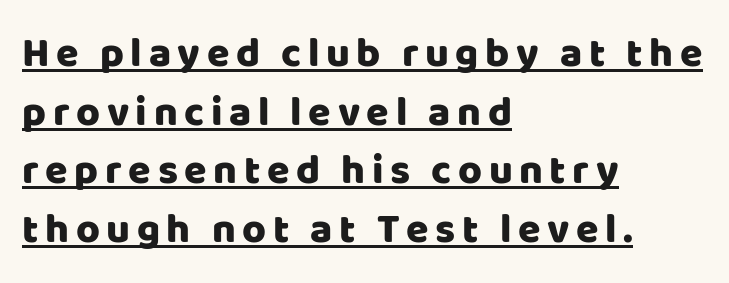
{"serif": "no", "italic": "no", "width": "normal", "stroke_contrast": "low", "x_height": "large", "monospaced": "no", "underline": "yes", "align": "left", "line_spacing": "normal", "line_spacing_ratio": 1.43, "glyph_px": 41}
